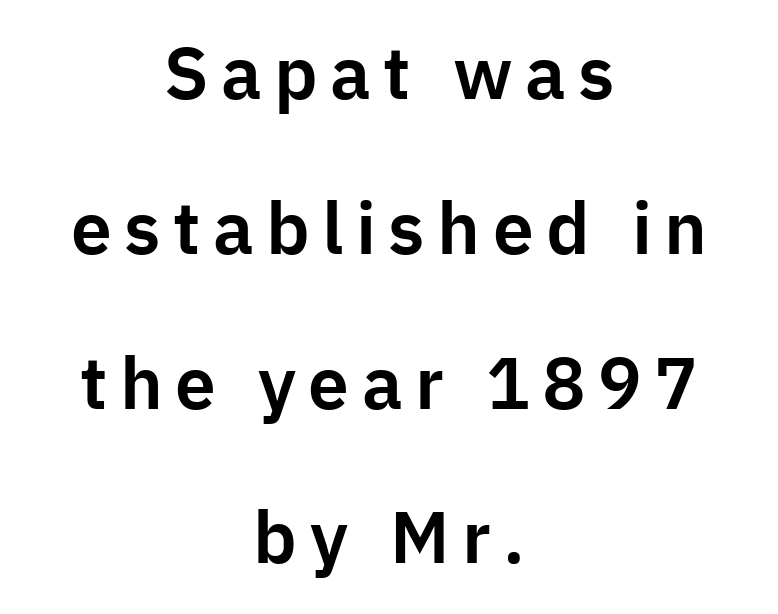
The leading is generous, giving the passage an open texture. Do the characters align in a grid? No, the font is proportional. Type style note: lacks serifs. Typeset on center — no edge is straight. Notice how the stems are strictly vertical — no italics here.
